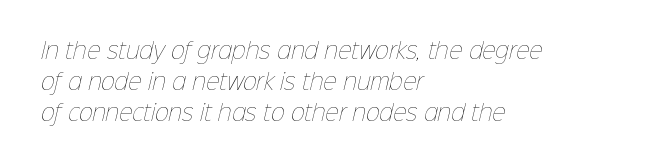
Q: Is the text bold? A: No.
Q: Is the text underlined? A: No.
Q: How is the paragraph aligned? A: Left-aligned.
Q: Is the spacing between letters normal or unusually wide? A: Normal.
Q: Is the spacing between lines tight, normal or loose? A: Normal.
